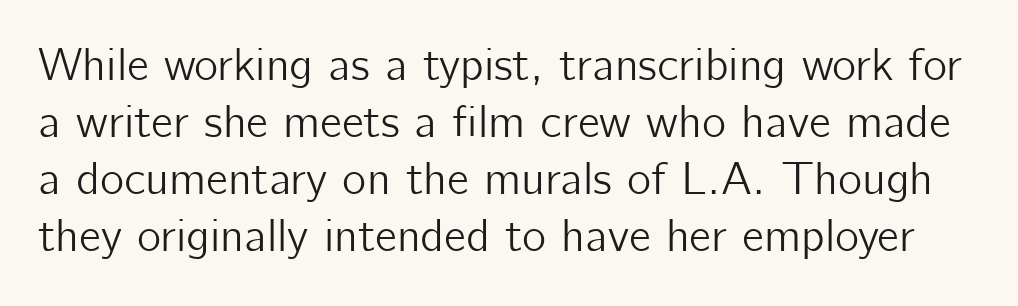
Do the characters align in a grid? No, the font is proportional. This sample uses an upright cut, with every glyph sitting square on the baseline. These lines are composed in type without serifs. The space directly below the letters is spotless. What stands out about the letter spacing? Nothing — it is the standard amount.
